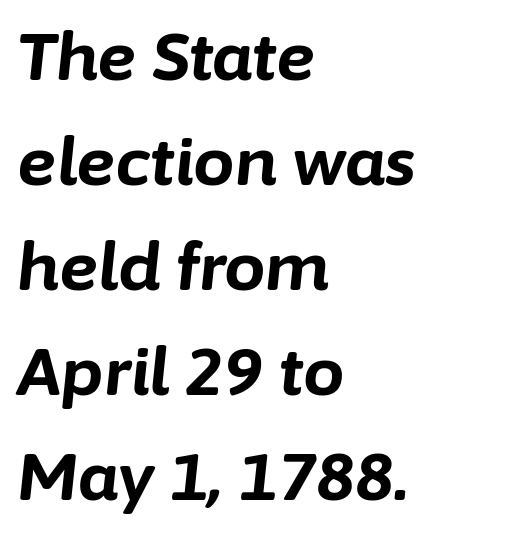
These lines were composed using italics. The face used here is proportionally spaced, like ordinary book or web type. Pretty heavy lettering here — definitely bold. Check under the words: just untouched page.
